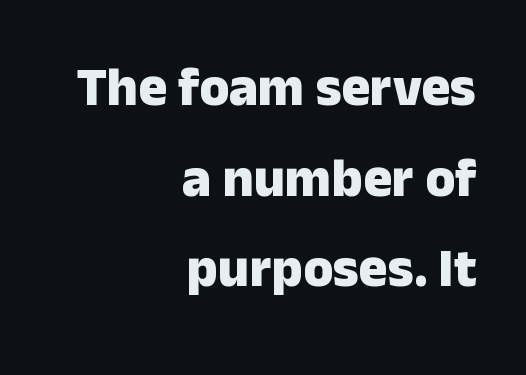
The image shows 54 px heavy sans-serif type, upright; set right-aligned, normal line spacing (1.68x), normal letter spacing, not underlined; low stroke contrast and a medium x-height.
